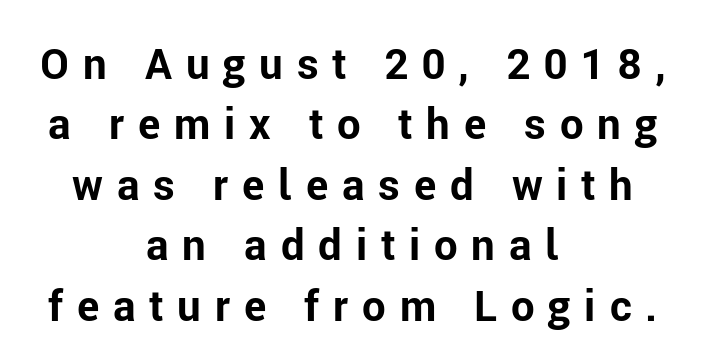
Proportional: the letters do not fall into vertical columns. What kind of face is this? One without serifs — a sans. Only glyphs here, with clear space below each row. Notice how descenders clear the ascenders below comfortably — that's standard leading.
